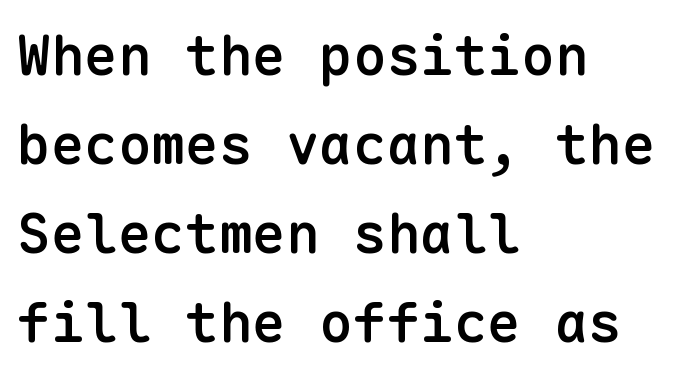
If you drew a line through each stem, it would be perfectly vertical. Rule under the text: the space is simply empty. Does the leading feel generous? No, just average. A semibold gives these letters moderate extra thickness, short of bold.
